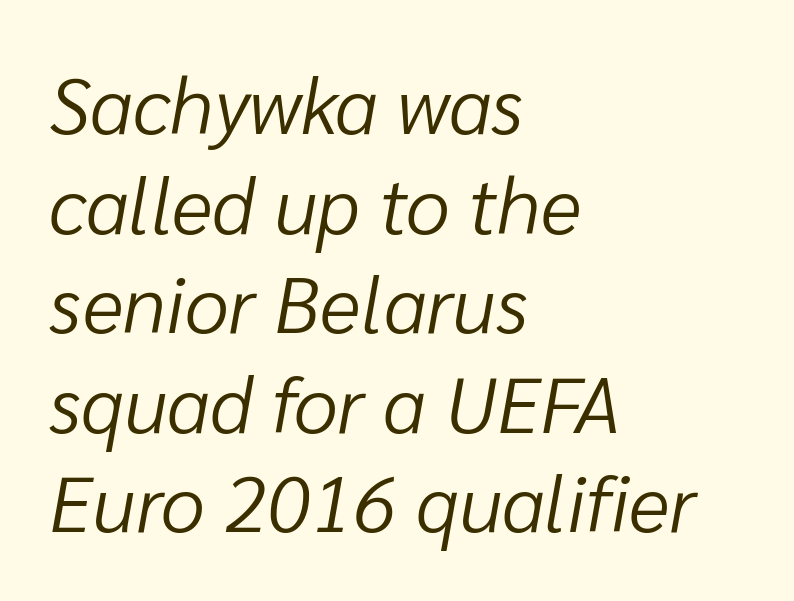
Bold? No — there's no thickening of the strokes. Posture: slanted. Clear beneath every line of the passage. A typesetter would call this zero additional tracking. This rendering uses left alignment, leaving the right contour irregular. Summary of vertical rhythm: regular, with standard interline spacing.
